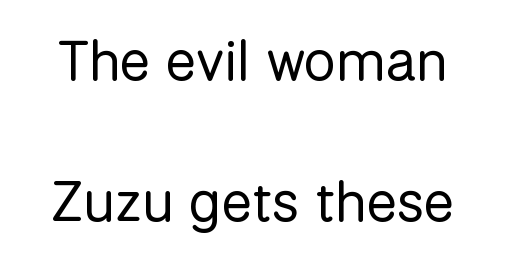
Q: Is the text bold? A: No.
Q: Is the text italic (slanted)? A: No, it is upright.
Q: Is the typeface a serif or a sans-serif typeface? A: Sans-serif.
Q: Is the text underlined? A: No.
Q: Is the spacing between letters normal or unusually wide? A: Normal.
Q: Is the spacing between lines tight, normal or loose? A: Loose.
Q: Width (condensed, normal, or wide)? A: Normal.
Q: Stroke contrast? A: Low.
Q: x-height? A: Medium.
Q: Monospaced? A: No.
